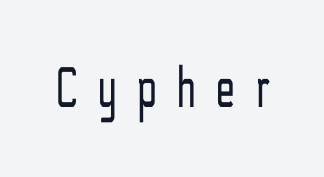
Caption: face not bold, strokes unweighted. The line texture is sparse and dotted thanks to wide tracking. Here the designer chose a conventional face with non-uniform glyph widths. If you drew a line through each stem, it would be perfectly vertical.
